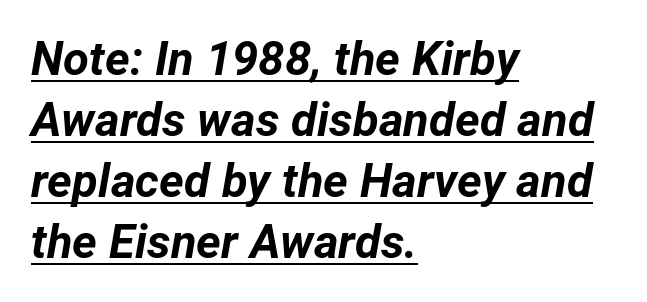
Q: Is the text bold? A: Yes.
Q: Is the text italic (slanted)? A: Yes, it leans right by about 12 degrees.
Q: Is the text underlined? A: Yes.
Q: How is the paragraph aligned? A: Left-aligned.
Q: Is the spacing between letters normal or unusually wide? A: Normal.
Q: Is the spacing between lines tight, normal or loose? A: Normal.
Q: Width (condensed, normal, or wide)? A: Normal.
Q: Stroke contrast? A: Low.
Q: x-height? A: Medium.
Q: Monospaced? A: No.
